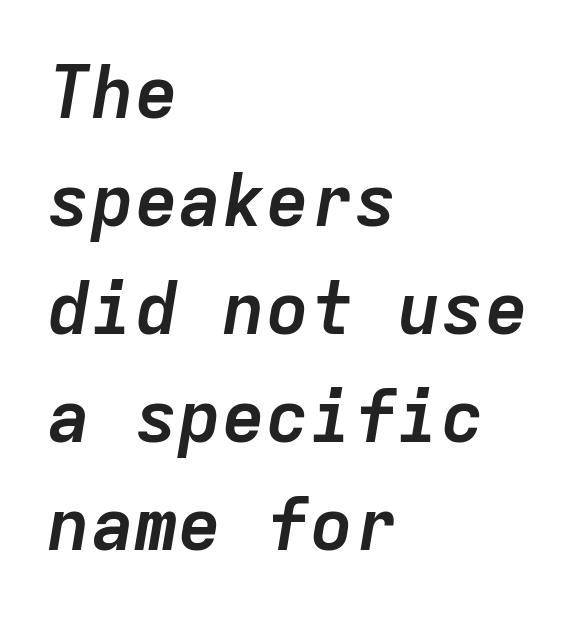
Rows of type keep a routine distance in the vertical direction. Which margin do the lines hug? The left one — the right edge is uneven. The face used here is monospaced, like something from a code editor. Characters follow at the spacing the type designer built in.
